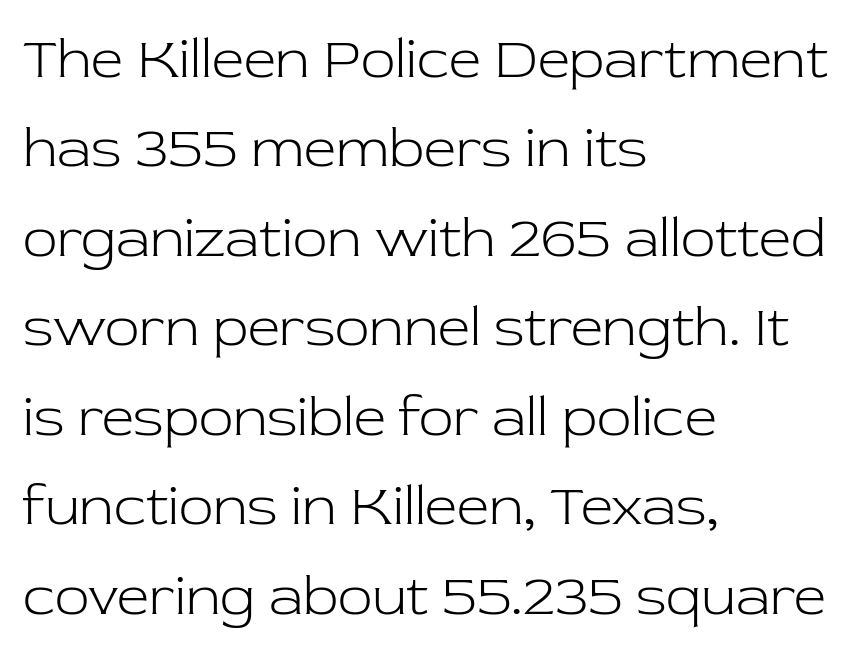
Is this a sans? No — the strokes have serifs. Rows of type keep a routine distance in the vertical direction. The passage shown is not underscored anywhere. Looks like regular typesetting: each glyph gets only the width it needs. The rendering anchors every line to the left-hand side. Ink coverage per letter is moderate at most.
